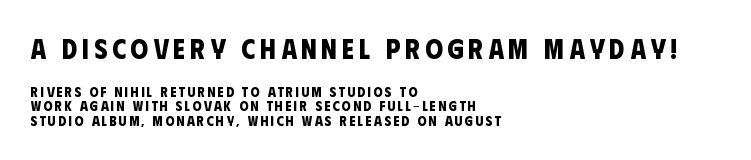
{"serif": "no", "bold": "yes", "weight": "bold", "width": "condensed", "stroke_contrast": "low", "x_height": "large", "monospaced": "no", "underline": "no", "align": "left", "line_spacing": "tight", "line_spacing_ratio": 1.05, "larger_block": "first", "size_ratio": 2.0, "glyph_px": 28}
